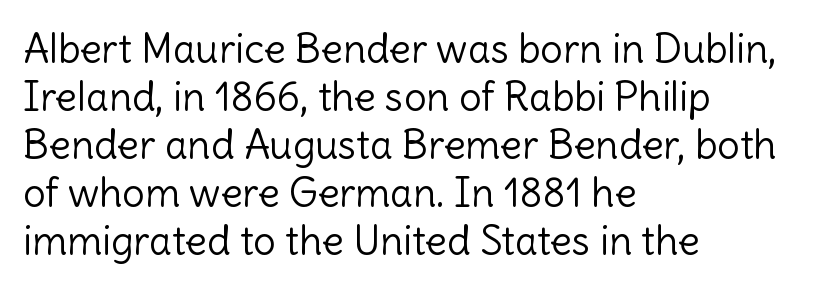
The typography opts for an upright posture over an oblique one. Each letter's strokes conclude bluntly, with no projecting serifs. Letters rest on an invisible, unmarked baseline. Each letter keeps its own natural width here, so spacing adapts to shape. Weight: not bold — regular or lighter. Line beginnings align vertically; line endings do not.
